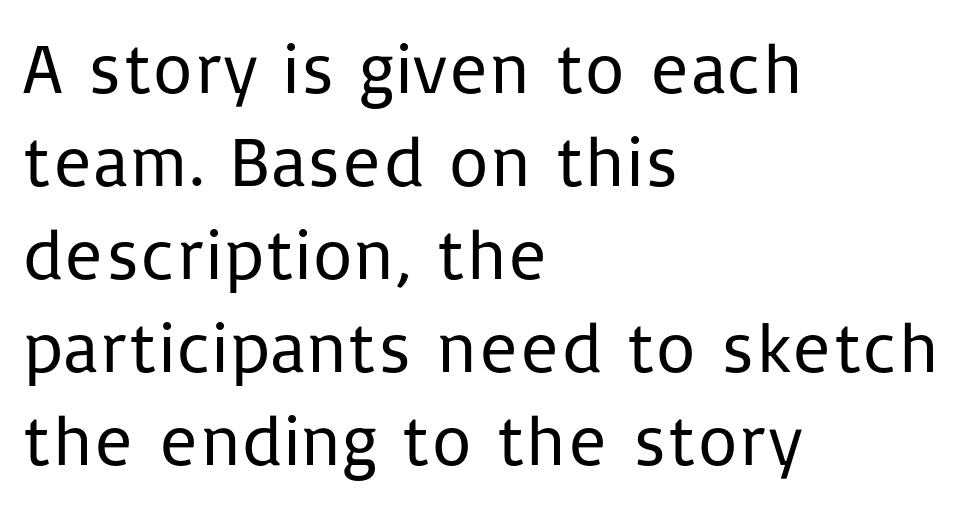
{"serif": "no", "italic": "no", "bold": "no", "weight": "regular", "width": "normal", "stroke_contrast": "low", "x_height": "medium", "monospaced": "no", "underline": "no", "align": "left", "line_spacing": "normal", "line_spacing_ratio": 1.31, "letter_spacing": "normal", "letter_spacing_em": 0.0, "glyph_px": 71}
